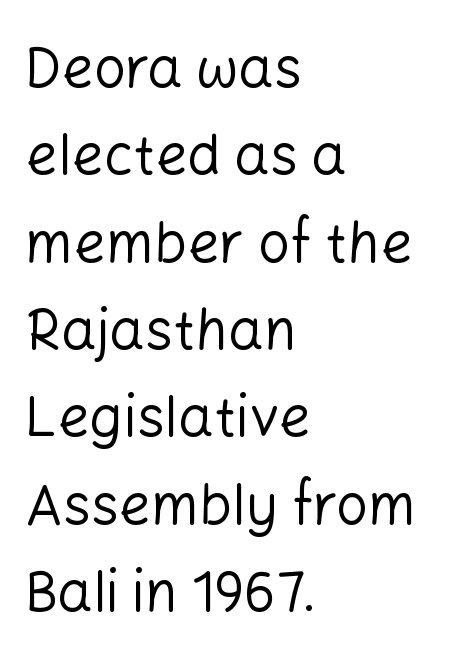
{"serif": "no", "italic": "no", "bold": "no", "weight": "regular", "width": "normal", "stroke_contrast": "low", "x_height": "medium", "monospaced": "no", "underline": "no", "align": "left", "line_spacing": "normal", "line_spacing_ratio": 1.56, "letter_spacing": "normal", "letter_spacing_em": 0.0, "glyph_px": 56}
